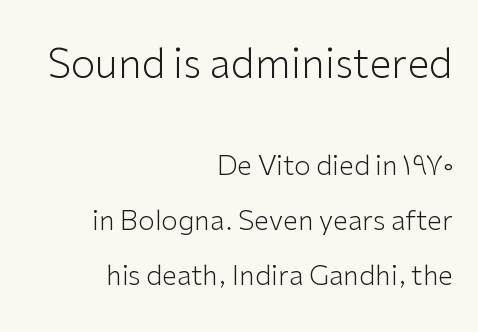
The rendering keeps characters at their native spacing. Size contrast runs from large at the top to small at the bottom. The lines are spread far apart with generous leading. Visually the block forms a straight wall on the right and a jagged coastline on the left. Ordinary non-slanted type is in use.
